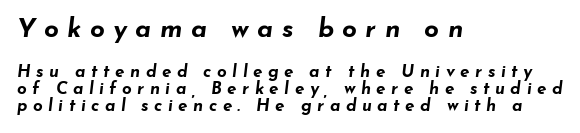
The image shows 26 px bold type, italic (leaning right); set left-aligned, tight line spacing (1.0x), unusually wide letter spacing (+0.32 em), not underlined; the first (top) block is 1.53x larger.
